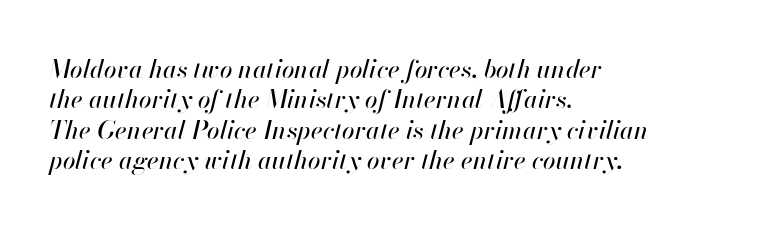
{"italic": "yes", "lean": "right", "slant_degrees": 13, "underline": "no", "align": "left", "line_spacing_ratio": 1.22, "letter_spacing": "normal", "letter_spacing_em": 0.0, "glyph_px": 25}
